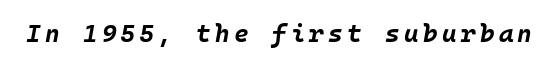
{"italic": "yes", "lean": "right", "slant_degrees": 10, "bold": "yes", "underline": "no", "glyph_px": 25}
